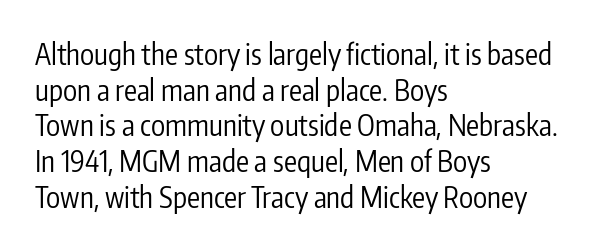
{"serif": "no", "italic": "no", "bold": "no", "weight": "regular", "width": "condensed", "stroke_contrast": "low", "x_height": "medium", "monospaced": "no", "underline": "no", "align": "left", "line_spacing_ratio": 1.23, "letter_spacing": "normal", "letter_spacing_em": 0.0, "glyph_px": 29}
